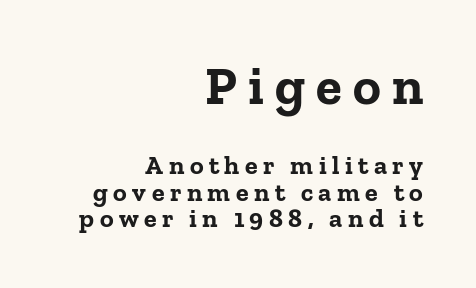
The image shows 53 px bold serif type, upright; set right-aligned, tight line spacing (1.02x), unusually wide letter spacing (+0.21 em), not underlined; the first (top) block is 2.04x larger; low stroke contrast and a medium x-height.
